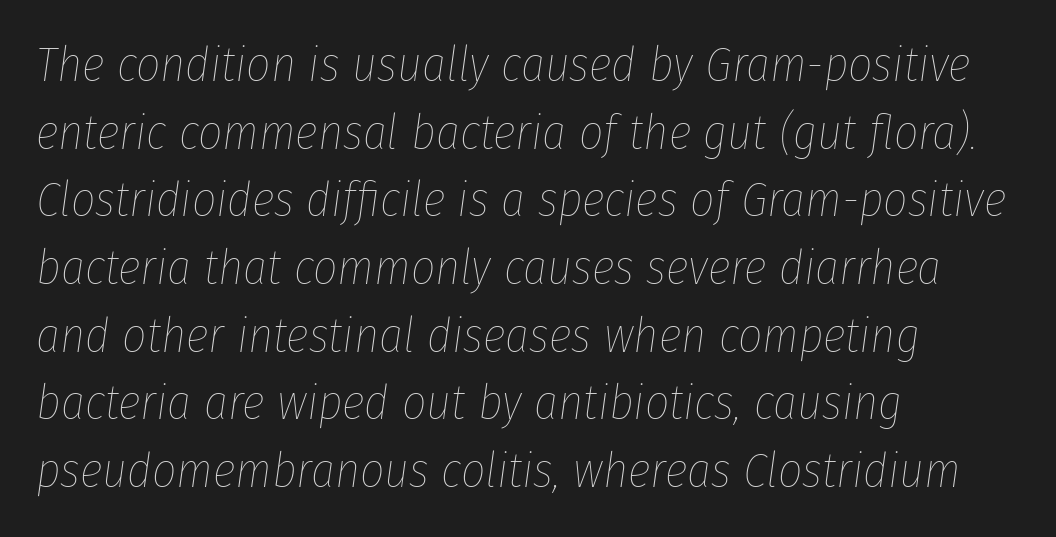
Q: Is the text bold? A: No.
Q: Is the text italic (slanted)? A: Yes, it leans right by about 8 degrees.
Q: Is the text underlined? A: No.
Q: How is the paragraph aligned? A: Left-aligned.
Q: Is the spacing between letters normal or unusually wide? A: Normal.
Q: Is the spacing between lines tight, normal or loose? A: Normal.
Q: Width (condensed, normal, or wide)? A: Condensed.
Q: Stroke contrast? A: Low.
Q: x-height? A: Medium.
Q: Monospaced? A: No.
